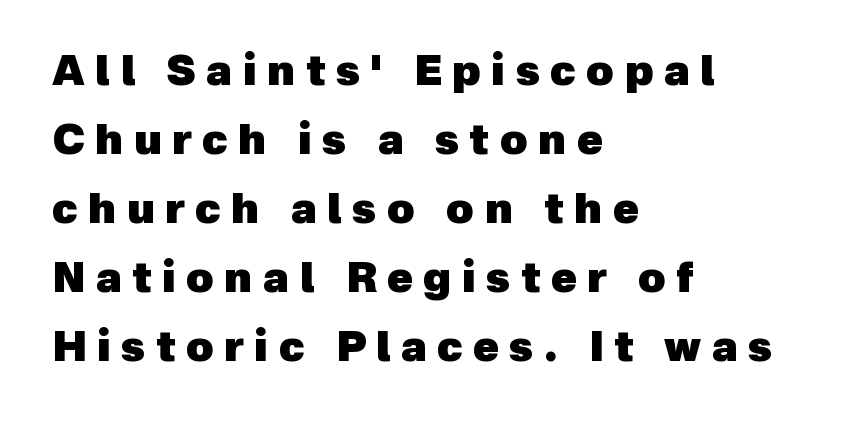
Its strokes are broad and dark, the hallmark of bold type. The designer went with a sans here, leaving each stem footless. Every row of glyphs begins at an identical x-position on the left. Notice how descenders clear the ascenders below comfortably — that's standard leading. The horizontal fit of the characters is loose and conspicuously gappy. Clear beneath every line of the passage.
